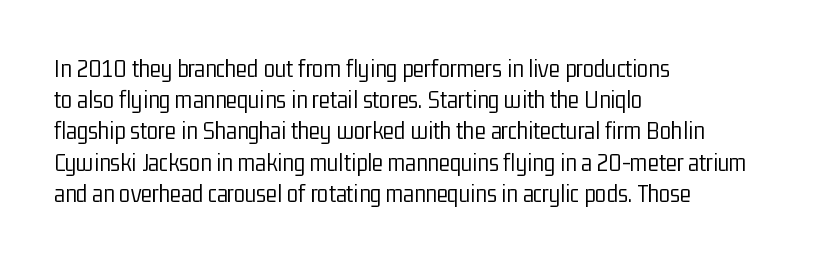
Q: Is the text bold? A: No.
Q: Is the text italic (slanted)? A: No, it is upright.
Q: Is the text underlined? A: No.
Q: How is the paragraph aligned? A: Left-aligned.
Q: Is the spacing between letters normal or unusually wide? A: Normal.
